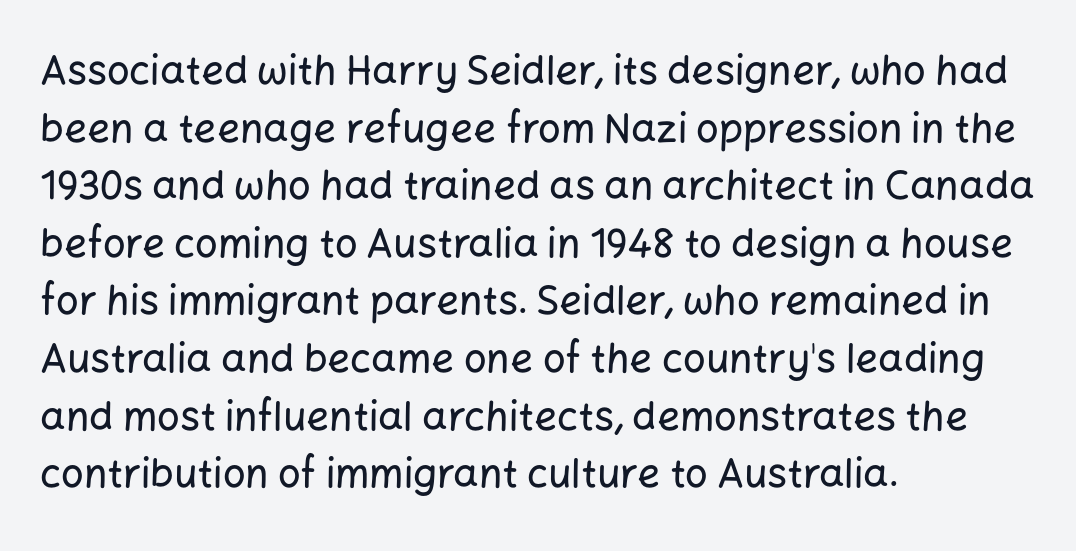
You can tell it's not italic because the verticals are truly vertical. The strip under each line holds only bare page. Layout note: lines flush left. Students, note that the glyphs here touch the page at normal intervals. Is this a fixed-width face? No — the glyphs have proportional, varying widths. Grotesque or geometric, the face here clearly has no serifs.
